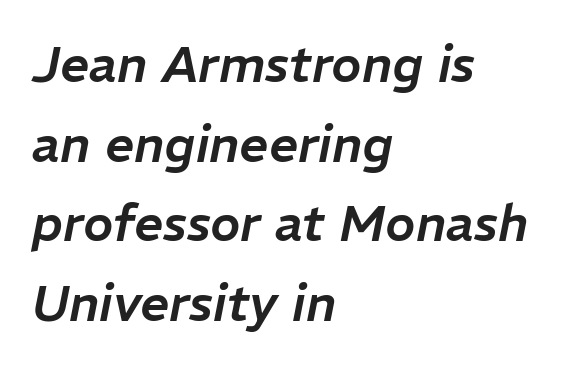
Q: Is the text italic (slanted)? A: Yes, it leans right by about 11 degrees.
Q: Is the text underlined? A: No.
Q: How is the paragraph aligned? A: Left-aligned.
Q: Is the spacing between letters normal or unusually wide? A: Normal.
Q: Is the spacing between lines tight, normal or loose? A: Normal.
Q: Width (condensed, normal, or wide)? A: Normal.
Q: Stroke contrast? A: Low.
Q: x-height? A: Medium.
Q: Monospaced? A: No.
